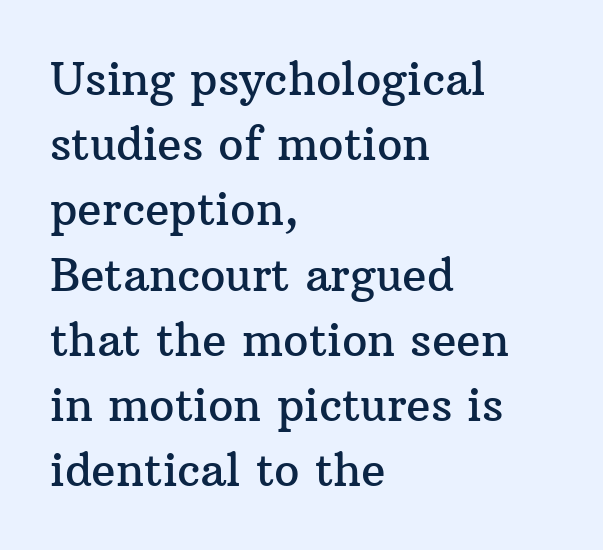
The image shows 45 px serif type, upright; set left-aligned, normal line spacing (1.45x), normal letter spacing, not underlined; medium stroke contrast and a medium x-height.
